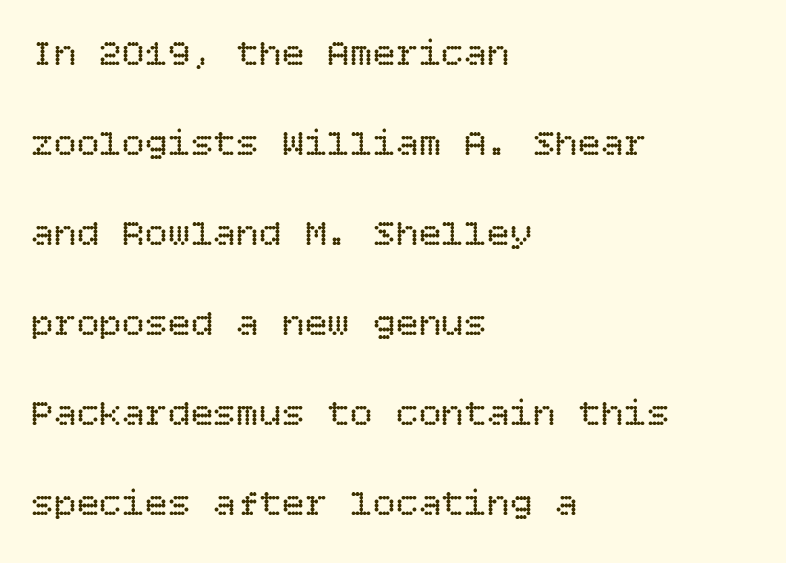
Q: Is the text bold? A: No.
Q: Is the text italic (slanted)? A: No, it is upright.
Q: Is the text underlined? A: No.
Q: How is the paragraph aligned? A: Left-aligned.
Q: Is the spacing between letters normal or unusually wide? A: Normal.
Q: Is the spacing between lines tight, normal or loose? A: Loose.
Q: Width (condensed, normal, or wide)? A: Normal.
Q: Stroke contrast? A: Low.
Q: x-height? A: Large.
